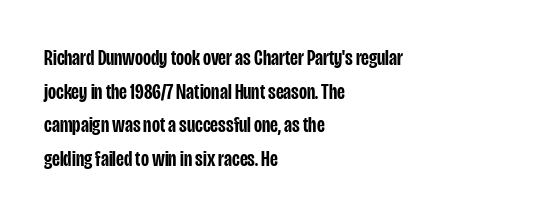
Q: Is the text bold? A: Semi-bold.
Q: Is the text italic (slanted)? A: No, it is upright.
Q: Is the text underlined? A: No.
Q: How is the paragraph aligned? A: Left-aligned.
Q: Is the spacing between letters normal or unusually wide? A: Normal.
Q: Is the spacing between lines tight, normal or loose? A: Normal.
